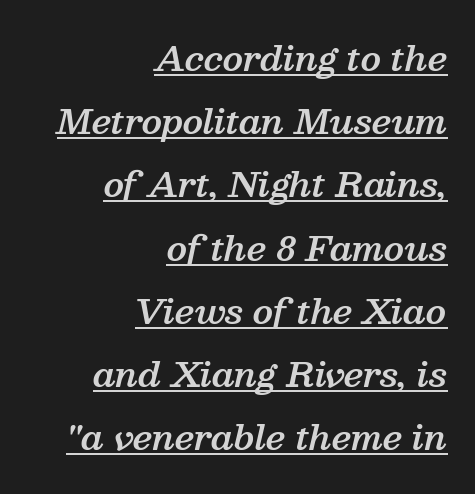
Typeset ragged left — the right edge is the straight one. The face used here is proportionally spaced, like ordinary book or web type. A typesetter would label this face a serif. No extra tracking has been applied to these lines.
